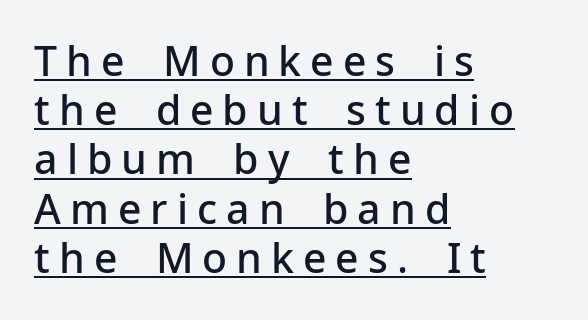
{"serif": "no", "italic": "no", "bold": "semi", "weight": "semibold", "width": "normal", "stroke_contrast": "low", "x_height": "medium", "monospaced": "no", "underline": "yes", "align": "left", "line_spacing_ratio": 1.2, "letter_spacing": "wide", "letter_spacing_em": 0.22, "glyph_px": 41}
